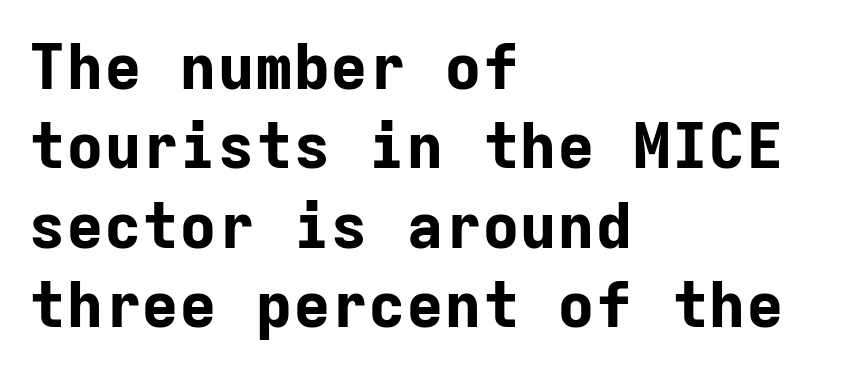
The image shows 63 px bold sans-serif type, upright, monospaced; set left-aligned, normal line spacing (1.26x), normal letter spacing, not underlined; low stroke contrast and a medium x-height.
